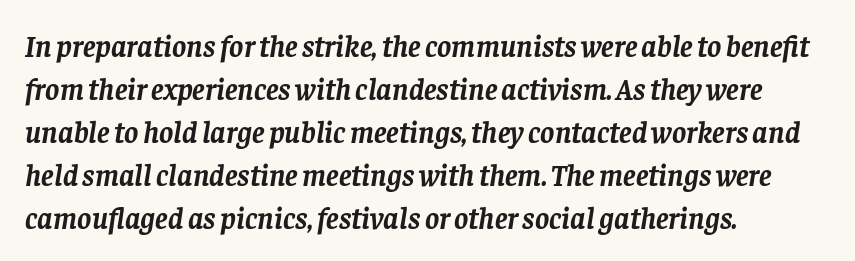
Q: Is the text bold? A: Yes.
Q: Is the text italic (slanted)? A: Yes, it leans right by about 8 degrees.
Q: Is the typeface a serif or a sans-serif typeface? A: Serif.
Q: Is the text underlined? A: No.
Q: How is the paragraph aligned? A: Left-aligned.
Q: Is the spacing between letters normal or unusually wide? A: Normal.
Q: Is the spacing between lines tight, normal or loose? A: Normal.
Q: Width (condensed, normal, or wide)? A: Normal.
Q: Stroke contrast? A: Low.
Q: x-height? A: Large.
Q: Monospaced? A: No.
